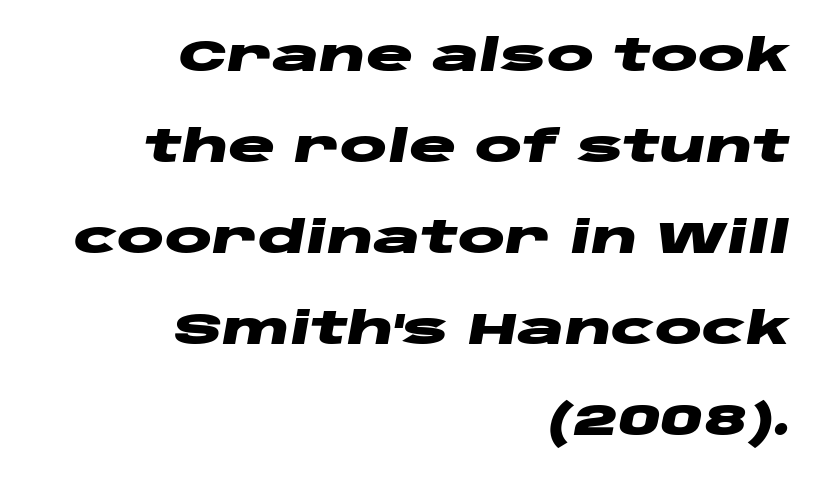
The image shows 44 px heavy, wide type, italic (leaning right); set right-aligned, loose line spacing (2.07x), normal letter spacing, not underlined; low stroke contrast and a large x-height.
